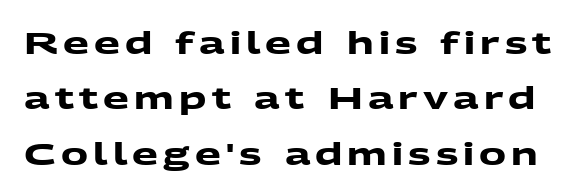
The image shows 30 px heavy, wide sans-serif type; set line spacing 1.85x, not underlined; medium stroke contrast and a medium x-height.
